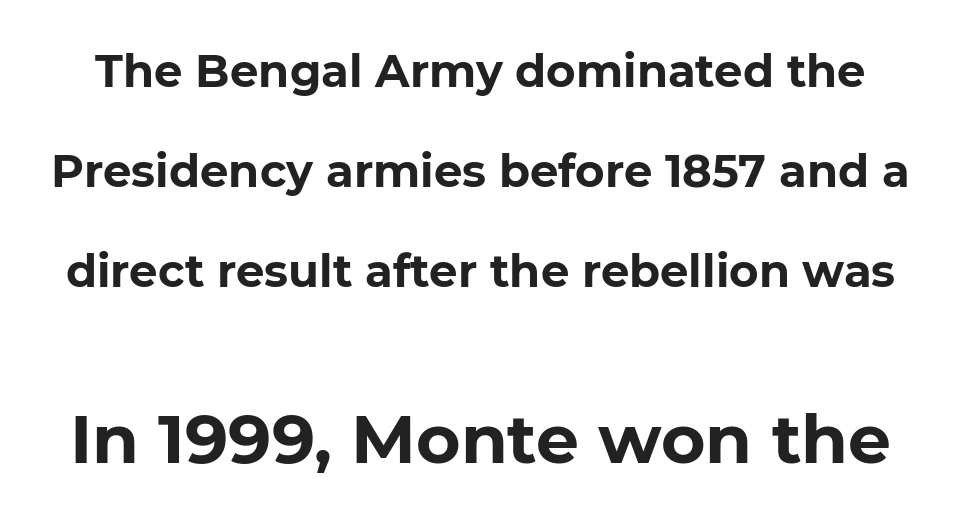
Q: Is the text bold? A: Yes.
Q: Is the text italic (slanted)? A: No, it is upright.
Q: Is the typeface a serif or a sans-serif typeface? A: Sans-serif.
Q: Is the text underlined? A: No.
Q: Is the spacing between letters normal or unusually wide? A: Normal.
Q: Is the spacing between lines tight, normal or loose? A: Loose.
Q: Which block of text is set in a larger size, the first (top) or the second (bottom)? A: The second (bottom) one.
Q: Width (condensed, normal, or wide)? A: Normal.
Q: Stroke contrast? A: Low.
Q: x-height? A: Medium.
Q: Monospaced? A: No.
